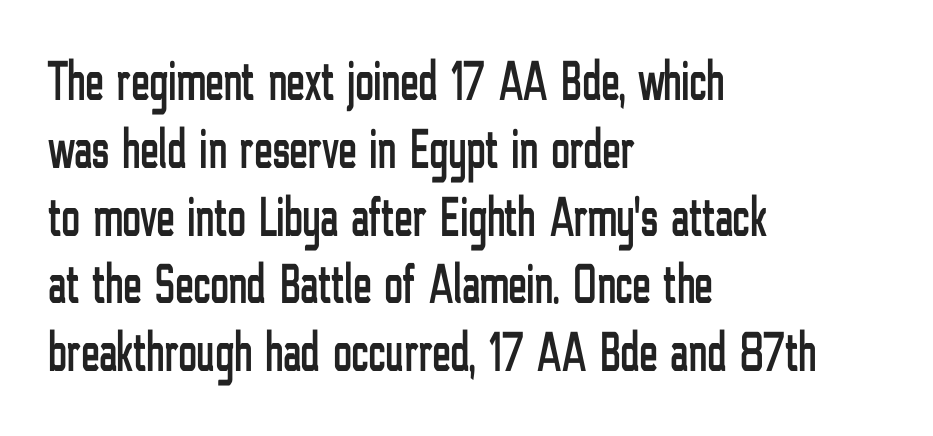
Q: Is the text italic (slanted)? A: No, it is upright.
Q: Is the typeface a serif or a sans-serif typeface? A: Sans-serif.
Q: Is the text underlined? A: No.
Q: How is the paragraph aligned? A: Left-aligned.
Q: Is the spacing between letters normal or unusually wide? A: Normal.
Q: Width (condensed, normal, or wide)? A: Condensed.
Q: Stroke contrast? A: Low.
Q: x-height? A: Medium.
Q: Monospaced? A: No.
